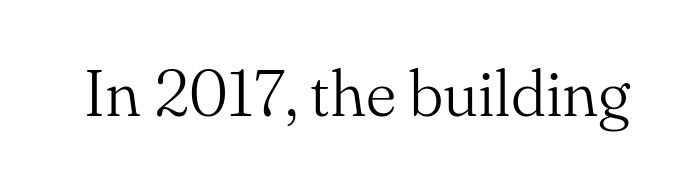
The image shows 65 px light serif type, upright; set normal letter spacing, not underlined; medium stroke contrast and a small x-height.
